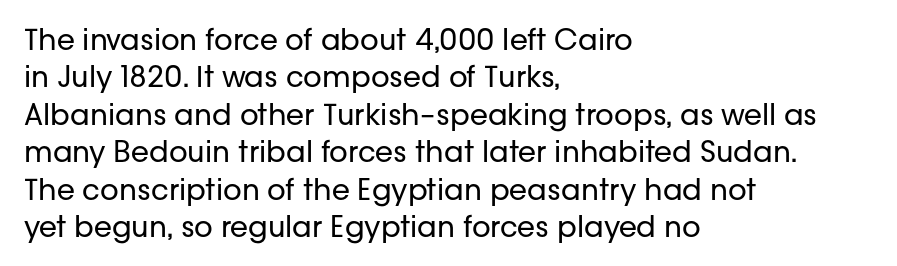
Are there feet on the stems? There aren't — it's a sans. The gap between lines stays unmarked. Does the lettering tilt? It doesn't — this is upright. Each letter keeps its own natural width here, so spacing adapts to shape. How are the letters spaced? Ordinarily, with no added tracking. The compositor pushed each line to the left boundary.
